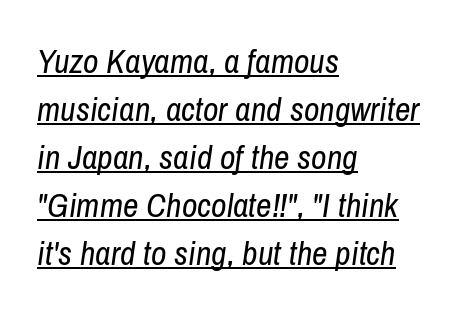
The image shows 34 px regular-weight, condensed type, italic (leaning right); set left-aligned, normal line spacing (1.41x), normal letter spacing, underlined; low stroke contrast and a medium x-height.
